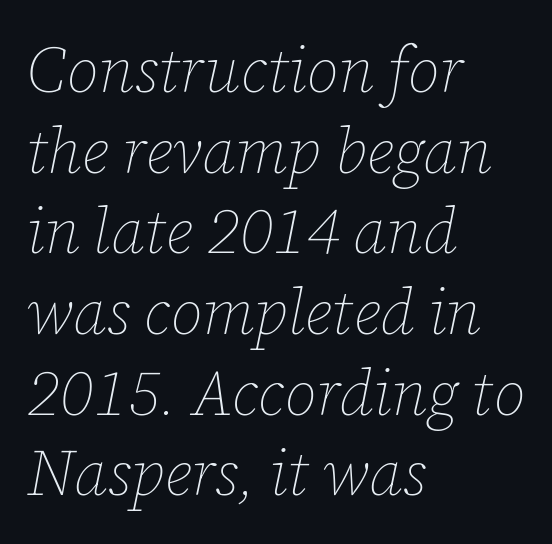
{"italic": "yes", "lean": "right", "slant_degrees": 12, "bold": "no", "weight": "thin", "width": "normal", "stroke_contrast": "low", "x_height": "medium", "monospaced": "no", "underline": "no", "align": "left", "line_spacing": "normal", "line_spacing_ratio": 1.28, "letter_spacing": "normal", "letter_spacing_em": 0.0, "glyph_px": 63}
